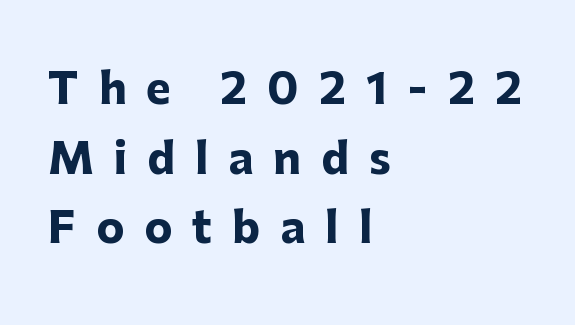
Q: Is the text bold? A: Yes.
Q: Is the text italic (slanted)? A: No, it is upright.
Q: Is the typeface a serif or a sans-serif typeface? A: Sans-serif.
Q: Is the text underlined? A: No.
Q: How is the paragraph aligned? A: Left-aligned.
Q: Is the spacing between letters normal or unusually wide? A: Unusually wide.
Q: Is the spacing between lines tight, normal or loose? A: Normal.
Q: Width (condensed, normal, or wide)? A: Normal.
Q: Stroke contrast? A: Low.
Q: x-height? A: Medium.
Q: Monospaced? A: No.
